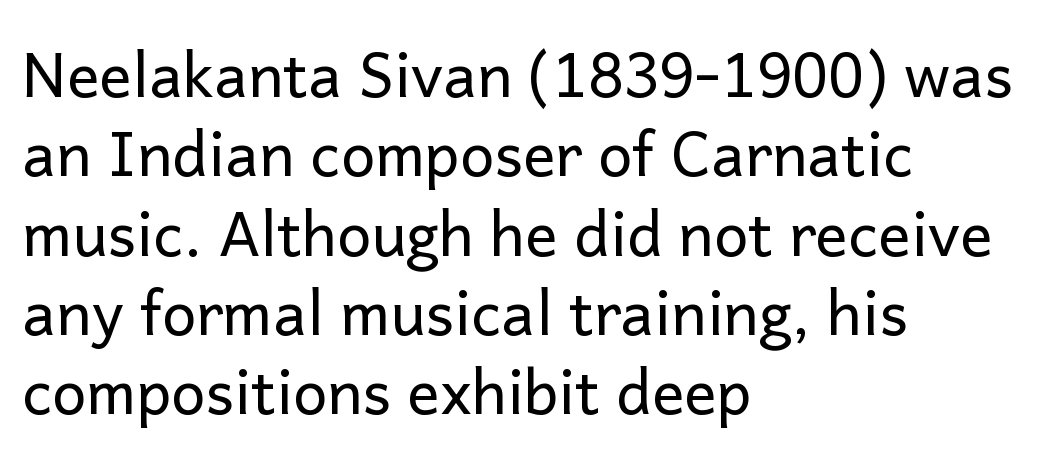
Underlining? Definitely not there. Spacing verdict: proportional, widths tailored to each character. Typographically, this falls in the sans-serif category. No italicization has been applied; the sample stays upright. Line starts are locked; line ends wander.
